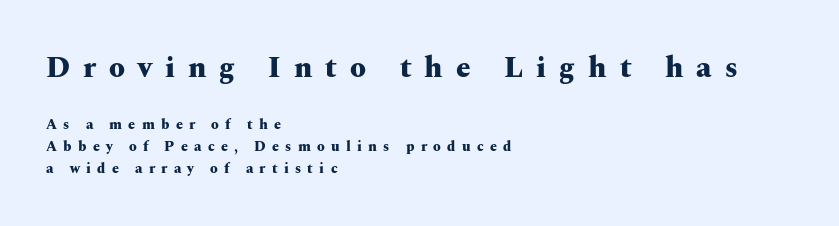
The passage is arranged the way most books set body copy — flush left. Students, observe: this is what conventionally led text looks like. The initial chunk of copy outweighs the following chunk in type size. Bold? Absolutely — the strokes are thick and heavy. A typesetter would label this face a serif. These lines have a slow, spaced-out rhythm from letter to letter.
